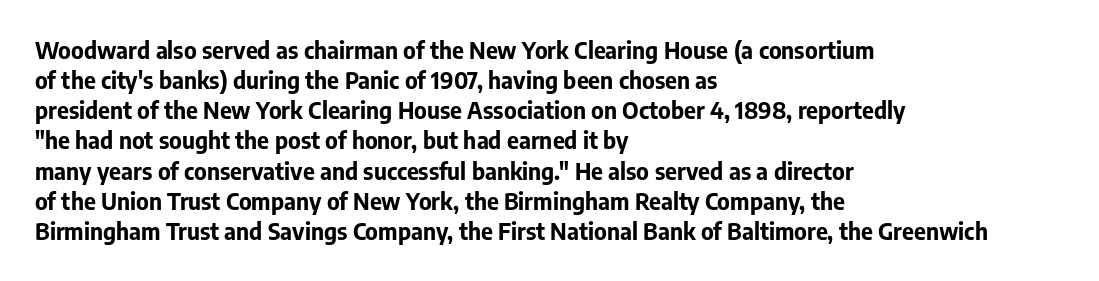
{"italic": "no", "bold": "yes", "underline": "no", "align": "left", "line_spacing": "normal", "line_spacing_ratio": 1.31, "letter_spacing": "normal", "letter_spacing_em": 0.0, "glyph_px": 23}
